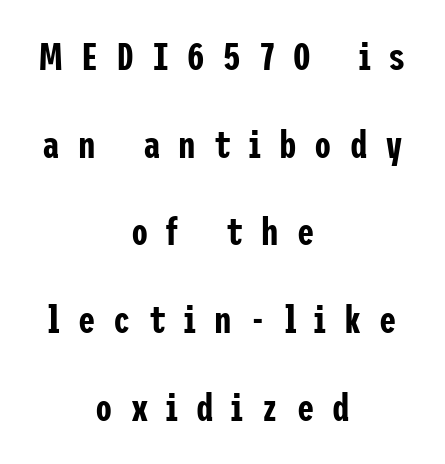
The image shows 39 px condensed sans-serif type, upright; set centered, loose line spacing (2.25x), unusually wide letter spacing (+0.46 em), not underlined; low stroke contrast and a medium x-height.
